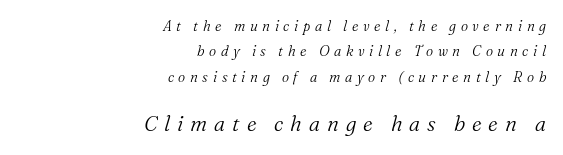
Q: Is the text bold? A: No.
Q: Is the text italic (slanted)? A: Yes, it leans right by about 16 degrees.
Q: Is the text underlined? A: No.
Q: How is the paragraph aligned? A: Right-aligned.
Q: Is the spacing between letters normal or unusually wide? A: Unusually wide.
Q: Which block of text is set in a larger size, the first (top) or the second (bottom)? A: The second (bottom) one.
